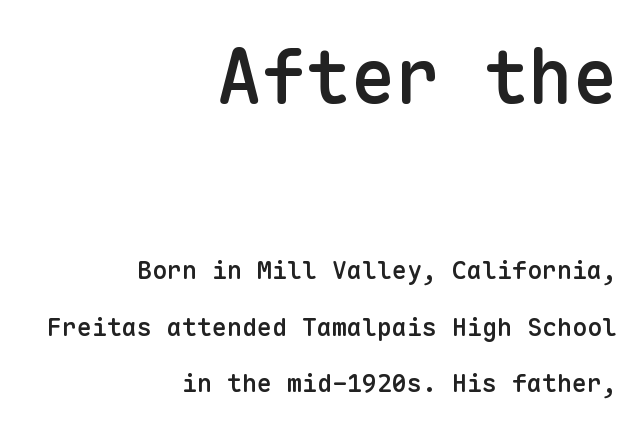
Q: Is the text bold? A: Semi-bold.
Q: Is the text italic (slanted)? A: No, it is upright.
Q: Is the typeface a serif or a sans-serif typeface? A: Sans-serif.
Q: Is the text underlined? A: No.
Q: How is the paragraph aligned? A: Right-aligned.
Q: Is the spacing between letters normal or unusually wide? A: Normal.
Q: Is the spacing between lines tight, normal or loose? A: Loose.
Q: Which block of text is set in a larger size, the first (top) or the second (bottom)? A: The first (top) one.
Q: Width (condensed, normal, or wide)? A: Normal.
Q: Stroke contrast? A: Low.
Q: x-height? A: Medium.
Q: Monospaced? A: Yes.
